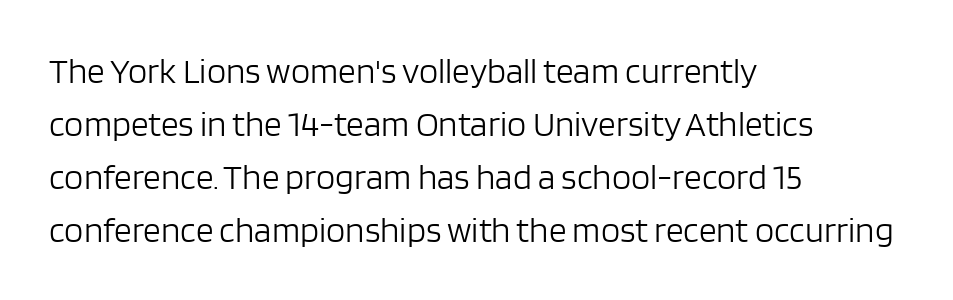
The image shows 35 px light sans-serif type, upright; set left-aligned, normal line spacing (1.51x), normal letter spacing, not underlined; low stroke contrast and a large x-height.
